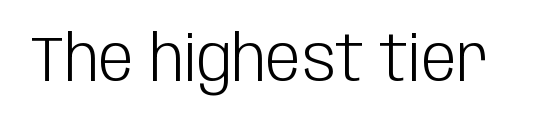
The passage shown is typed in a proportional face where columns would drift. Between one letter and the next there's only the usual sliver of space. The specimen omits any rule beneath the text block's lines. Note: no serifs on the glyphs. A quiet, ordinary-to-light weight characterises the typeface.
